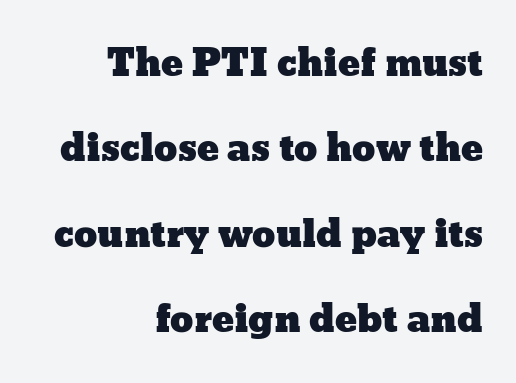
Q: Is the text italic (slanted)? A: No, it is upright.
Q: Is the text underlined? A: No.
Q: How is the paragraph aligned? A: Right-aligned.
Q: Is the spacing between letters normal or unusually wide? A: Normal.
Q: Is the spacing between lines tight, normal or loose? A: Loose.
Q: Width (condensed, normal, or wide)? A: Wide.
Q: Stroke contrast? A: Low.
Q: x-height? A: Medium.
Q: Monospaced? A: No.
